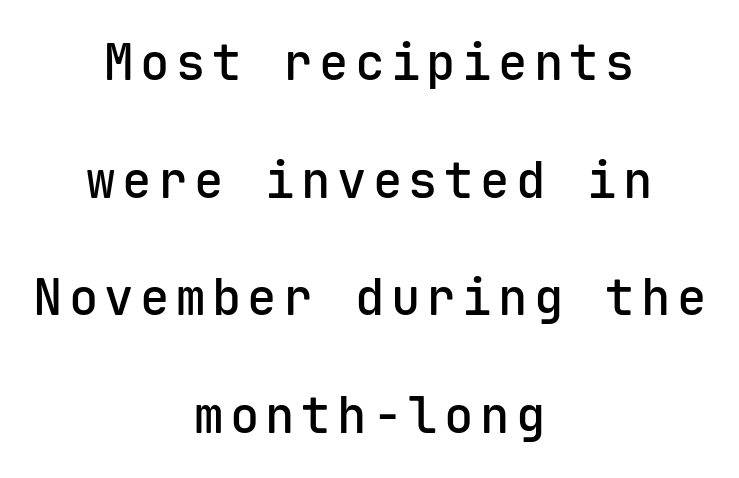
The axis of the letterforms is exactly vertical. You could count columns in this text — the font is strictly monospaced. Has an underline been added? It has not. Reading down the column, the eye jumps a long way to each next line. Neither beginnings nor endings align; midpoints do. The glyphs have the mass of a demibold cut, below bold.
